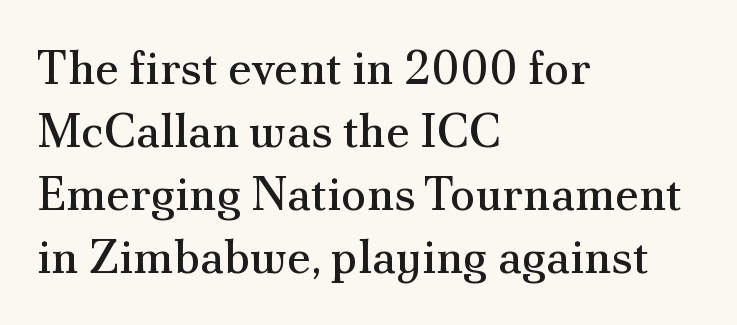
The image shows 47 px regular-weight serif type, upright; set left-aligned, normal line spacing (1.34x), normal letter spacing, not underlined; medium stroke contrast and a small x-height.
